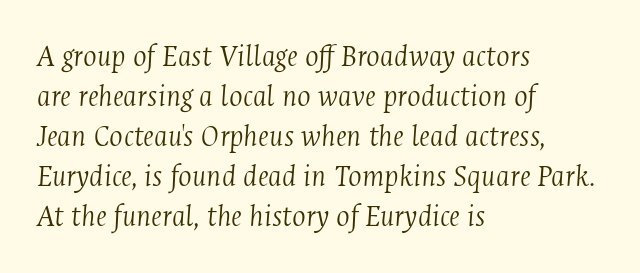
Glyph-to-glyph distance matches everyday printed text. Spacing verdict: proportional, widths tailored to each character. The glyphs look as if they've been sheared to an angle. Is there much room between lines? A standard amount, neither cramped nor airy.
